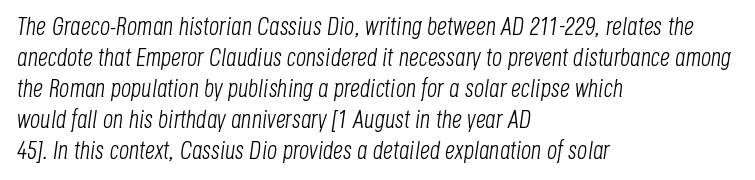
{"italic": "yes", "lean": "right", "slant_degrees": 8, "bold": "no", "underline": "no", "align": "left", "line_spacing_ratio": 1.24, "letter_spacing": "normal", "letter_spacing_em": 0.0, "glyph_px": 25}
